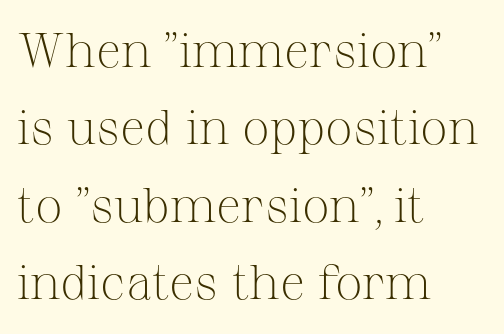
The image shows 49 px light serif type, upright; set left-aligned, normal line spacing (1.58x), normal letter spacing, not underlined; medium stroke contrast and a medium x-height.
